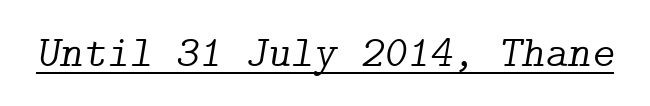
The image shows 44 px light serif type, italic (leaning right); set normal letter spacing, underlined; low stroke contrast and a medium x-height.
